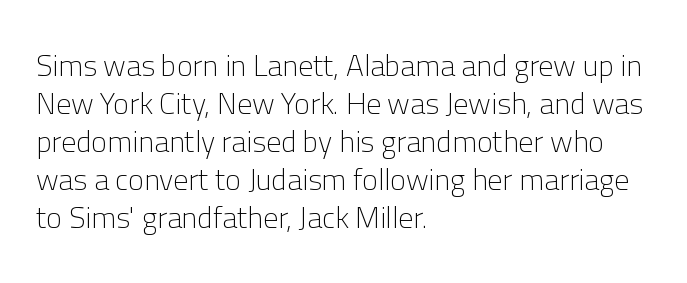
A clean baseline with only descenders dipping below it. A typesetter would mark this as roman, not italic. Looks like regular typesetting: each glyph gets only the width it needs. Compared with typical paragraphs, the rows here are spaced about the same. The passage shown is typeset with a sans-serif family.
